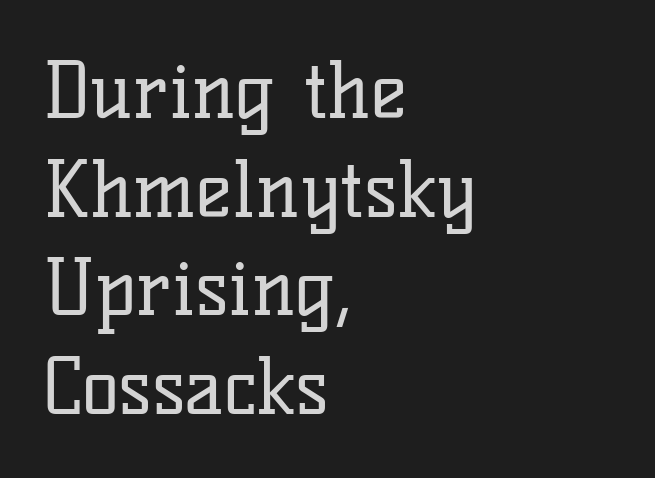
Horizontal bands of white between lines are of average thickness. Glance below the letters and you will spot only blank space. Font category for this specimen: serif. Tall strokes in this sample are plumb rather than angled.
